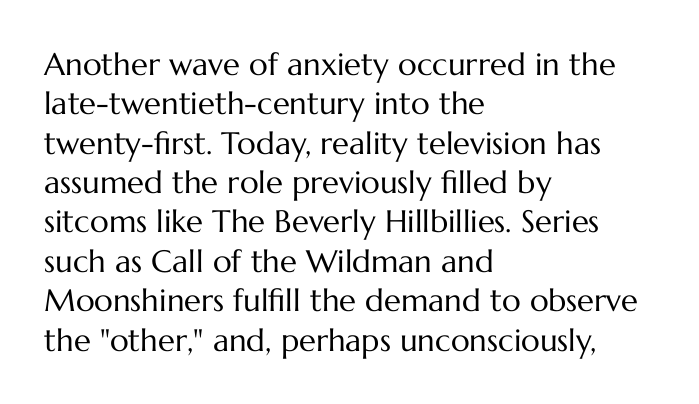
{"italic": "no", "bold": "no", "weight": "regular", "width": "normal", "stroke_contrast": "medium", "x_height": "medium", "monospaced": "no", "underline": "no", "align": "left", "line_spacing": "normal", "line_spacing_ratio": 1.27, "letter_spacing": "normal", "letter_spacing_em": 0.0, "glyph_px": 31}
